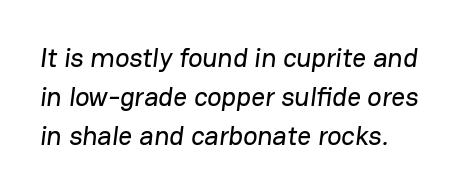
This block has exactly the height ordinary leading produces. Each word holds together tightly as a unit, with standard inter-letter gaps. In CSS terms this would be text-align: left. This rendering features lettering with no underline.
